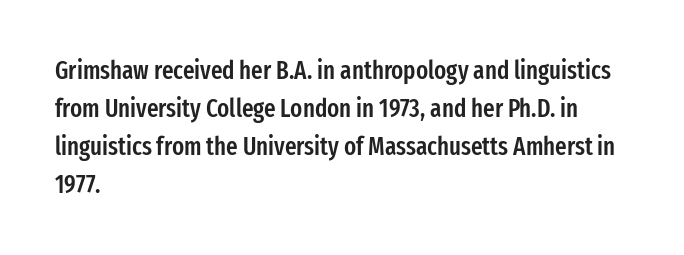
The image shows 25 px text type, upright; set left-aligned, normal line spacing (1.52x), normal letter spacing, not underlined.
